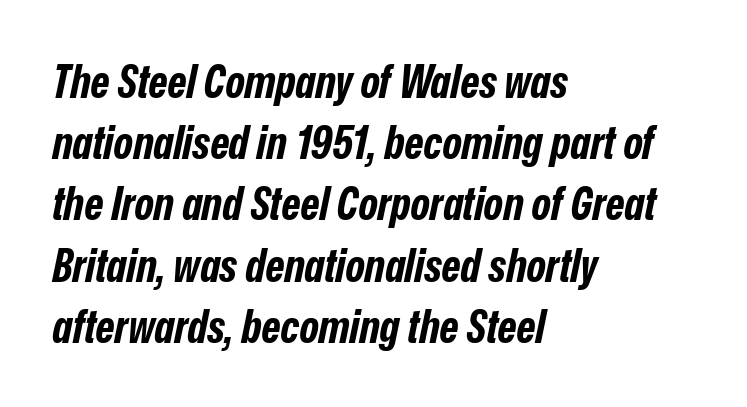
Heavy-handed strokes throughout: this text is bold. These lines are rendered in a variable-pitch font. Nobody drew a line under any word here. Left-aligned paragraph, ragged on the right.
